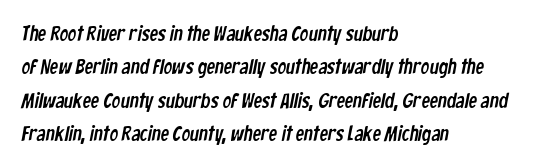
Q: Is the text underlined? A: No.
Q: How is the paragraph aligned? A: Left-aligned.
Q: Is the spacing between letters normal or unusually wide? A: Normal.
Q: Is the spacing between lines tight, normal or loose? A: Normal.
